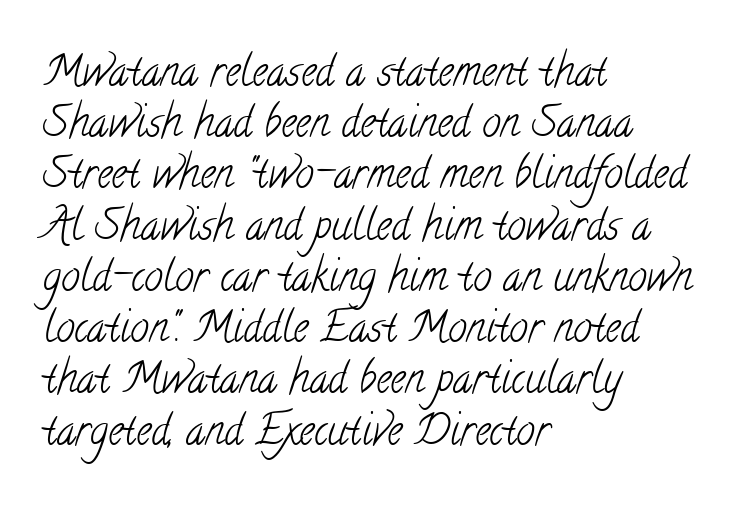
{"serif": "yes", "bold": "no", "weight": "light", "width": "condensed", "stroke_contrast": "low", "x_height": "small", "monospaced": "no", "underline": "no", "align": "left", "line_spacing_ratio": 1.22, "letter_spacing": "normal", "letter_spacing_em": 0.0, "glyph_px": 42}
